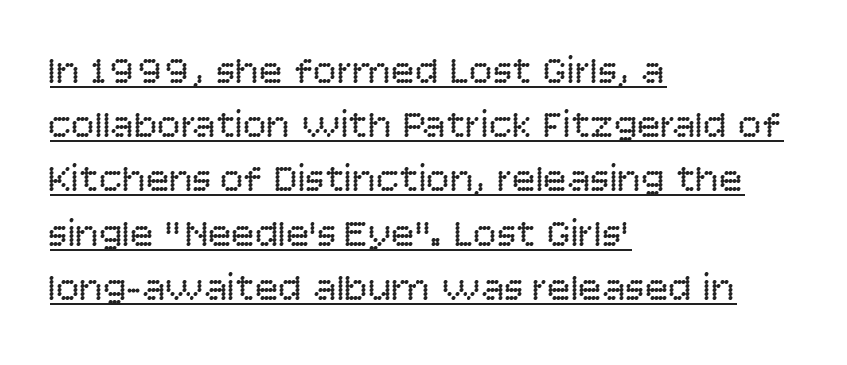
In terms of posture, this sample is upright. Weight: in the light-to-regular range. Does the leading feel generous? No, just average. You could call the tracking neutral — neither tight nor loose. Grotesque or geometric, the face here clearly has no serifs. Varying glyph widths throughout — classic text-font behaviour.
